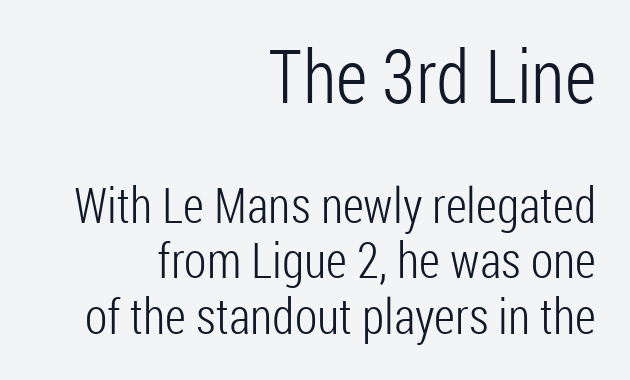
Letterform terminals end flat and unadorned throughout the passage. The typesetter chose a ragged-left arrangement here. Two sizes are in play, and the larger belongs to the first block. These lines huddle together more closely than default settings would place them. A bare baseline throughout the passage.
